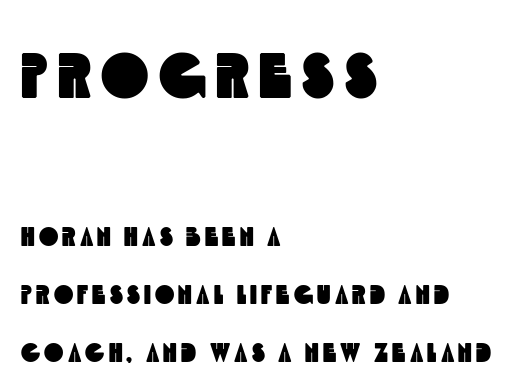
Q: Is the typeface a serif or a sans-serif typeface? A: Sans-serif.
Q: Is the text underlined? A: No.
Q: How is the paragraph aligned? A: Left-aligned.
Q: Is the spacing between lines tight, normal or loose? A: Loose.
Q: Which block of text is set in a larger size, the first (top) or the second (bottom)? A: The first (top) one.
Q: Width (condensed, normal, or wide)? A: Condensed.
Q: x-height? A: Large.
Q: Monospaced? A: No.
